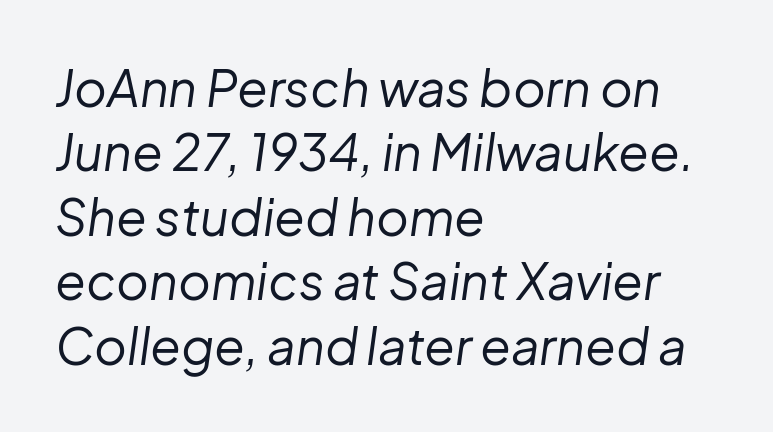
The image shows 50 px regular-weight type, italic (leaning right); set left-aligned, normal line spacing (1.29x), normal letter spacing, not underlined; low stroke contrast and a medium x-height.
